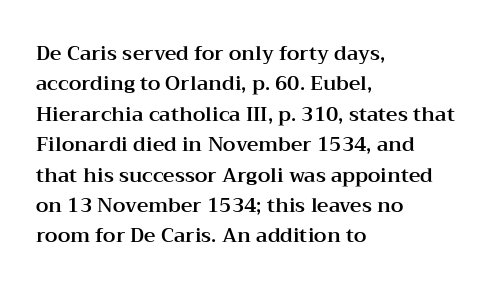
Q: Is the text italic (slanted)? A: No, it is upright.
Q: Is the text underlined? A: No.
Q: How is the paragraph aligned? A: Left-aligned.
Q: Is the spacing between letters normal or unusually wide? A: Normal.
Q: Is the spacing between lines tight, normal or loose? A: Normal.
